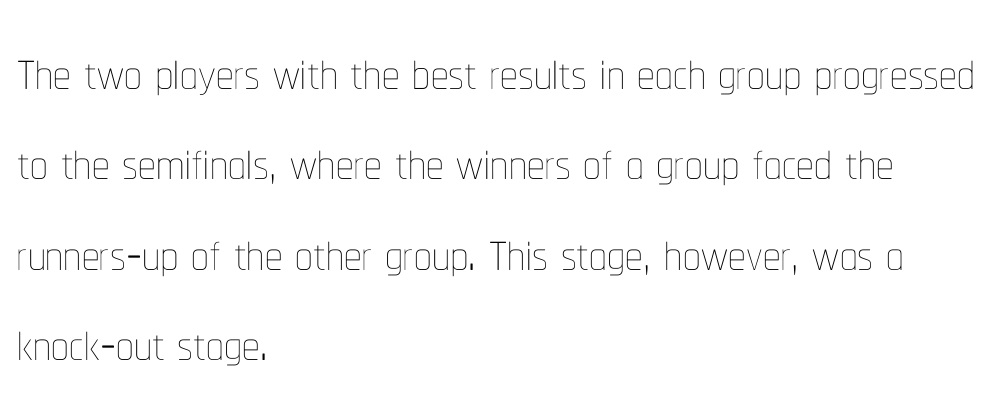
The image shows 70 px thin, condensed type, upright; set left-aligned, normal line spacing (1.29x), normal letter spacing, not underlined; low stroke contrast and a medium x-height.
